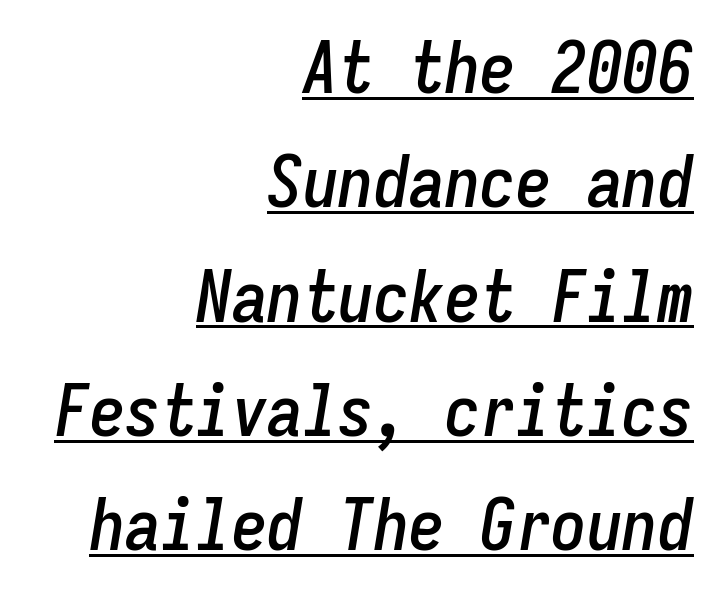
Whoever set this chose a conventional vertical rhythm. A flush-right, rag-left setting is used for this passage. Here the designer chose a console-style face with uniform glyph widths. Slant detected: the letters are inclined.
